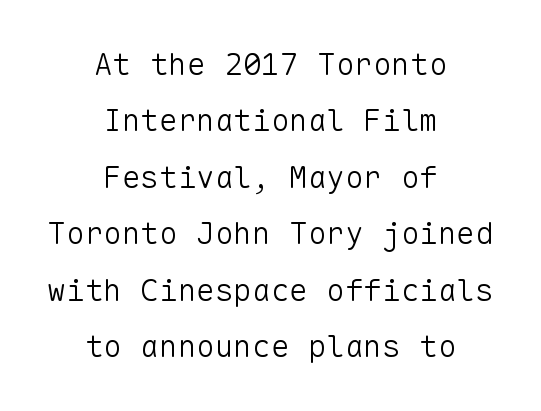
The image shows 31 px light sans-serif type, upright, monospaced; set centered, line spacing 1.82x, normal letter spacing, not underlined; low stroke contrast and a medium x-height.
